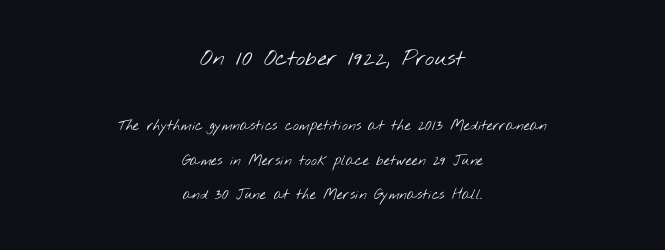
{"bold": "no", "underline": "no", "align": "center", "line_spacing": "loose", "line_spacing_ratio": 2.47, "letter_spacing": "normal", "letter_spacing_em": 0.0, "larger_block": "first", "size_ratio": 1.57, "glyph_px": 22}
